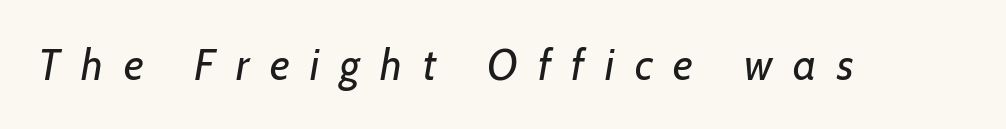
{"serif": "no", "bold": "no", "weight": "regular", "width": "normal", "stroke_contrast": "low", "x_height": "medium", "monospaced": "no", "underline": "no", "letter_spacing": "wide", "letter_spacing_em": 0.48, "glyph_px": 43}
